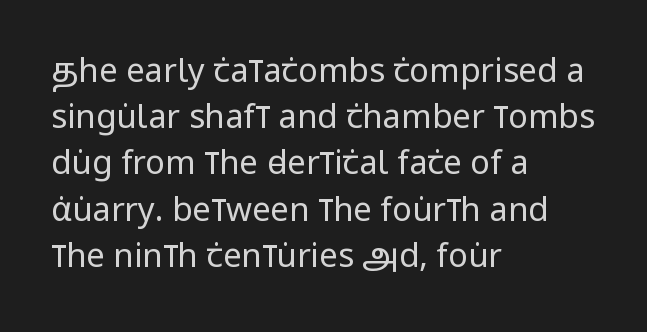
Grotesque or geometric, the face here clearly has no serifs. The rag falls on the right side of this text block. Nobody drew a line under any word here. Inter-character spacing is left at the font's built-in metrics. Regular leading. Looks like regular typesetting: each glyph gets only the width it needs.
